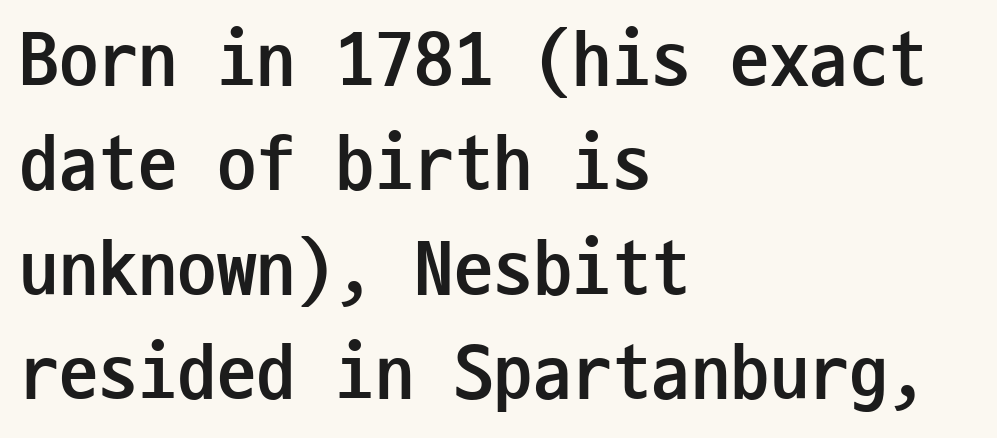
{"serif": "no", "italic": "no", "bold": "yes", "weight": "semibold", "width": "condensed", "stroke_contrast": "low", "x_height": "medium", "monospaced": "yes", "underline": "no", "align": "left", "line_spacing": "normal", "line_spacing_ratio": 1.32, "letter_spacing": "normal", "letter_spacing_em": 0.0, "glyph_px": 79}
